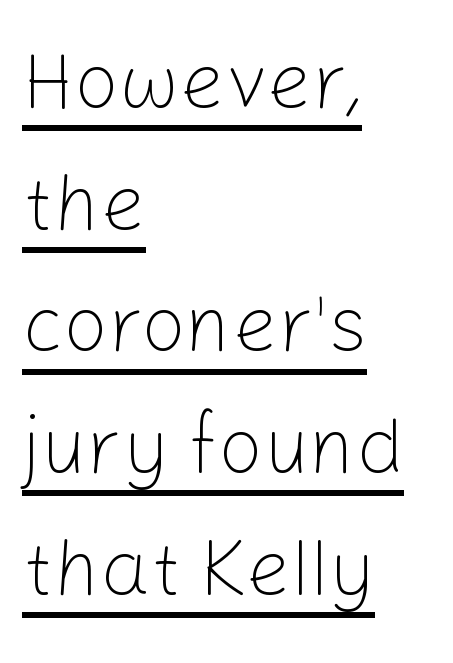
{"serif": "no", "italic": "no", "bold": "no", "weight": "light", "width": "normal", "stroke_contrast": "low", "x_height": "medium", "monospaced": "no", "underline": "yes", "align": "left", "line_spacing": "normal", "line_spacing_ratio": 1.54, "letter_spacing": "normal", "letter_spacing_em": 0.0, "glyph_px": 79}
